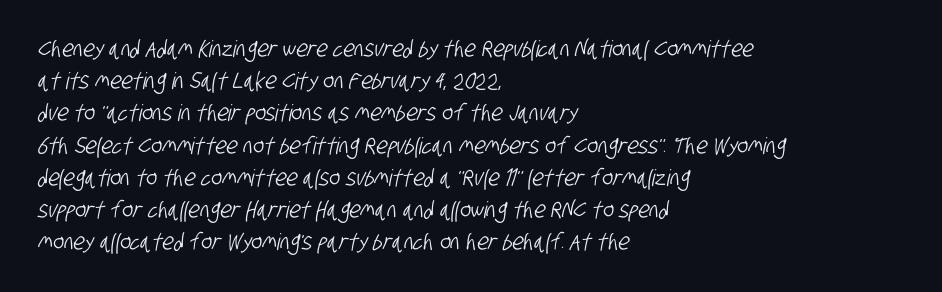
The image shows 23 px text type; set left-aligned, normal line spacing (1.4x), normal letter spacing, not underlined.
